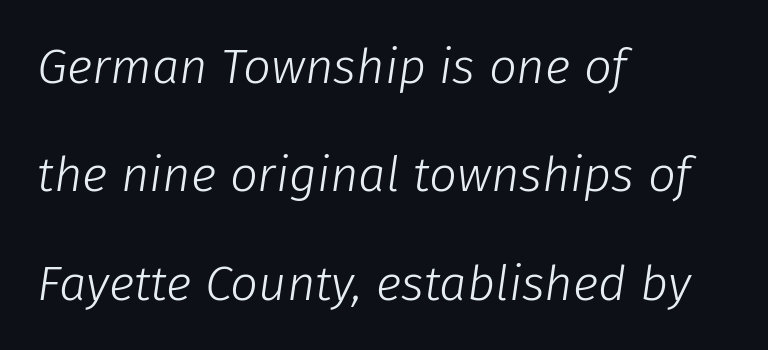
The image shows 49 px light type, italic (leaning right); set left-aligned, loose line spacing (2.21x), normal letter spacing, not underlined; low stroke contrast and a medium x-height.
